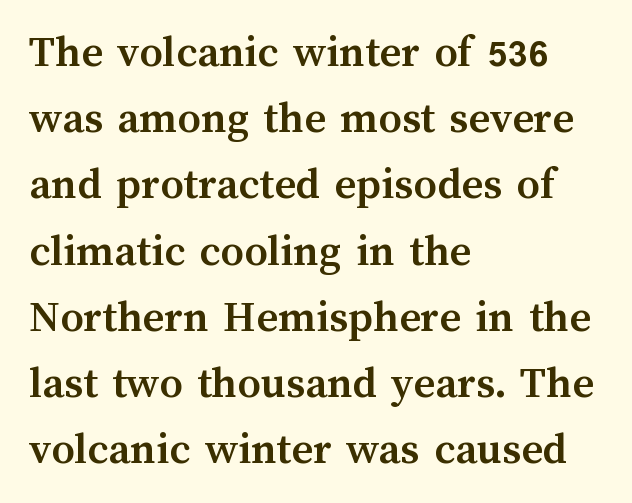
Q: Is the text bold? A: Yes.
Q: Is the text italic (slanted)? A: No, it is upright.
Q: Is the text underlined? A: No.
Q: How is the paragraph aligned? A: Left-aligned.
Q: Is the spacing between letters normal or unusually wide? A: Normal.
Q: Is the spacing between lines tight, normal or loose? A: Normal.
Q: Width (condensed, normal, or wide)? A: Normal.
Q: Stroke contrast? A: Medium.
Q: x-height? A: Medium.
Q: Monospaced? A: No.
